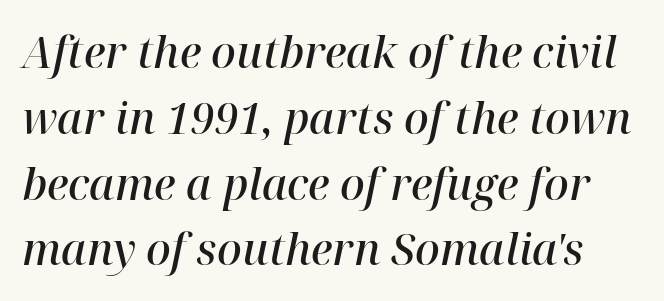
Examine the stroke ends and you'll spot serifs. Students, this is semibold: more ink than regular, less than bold. A typesetter would call this zero additional tracking. The zone under the glyphs is completely vacant. Reading down the column, the eye jumps a familiar distance to each next line.
